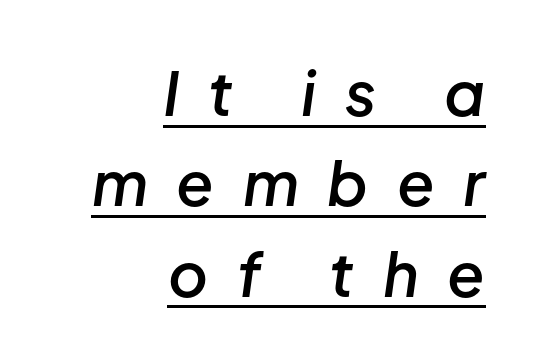
Q: Is the text bold? A: Semi-bold.
Q: Is the text italic (slanted)? A: Yes, it leans right by about 8 degrees.
Q: Is the text underlined? A: Yes.
Q: How is the paragraph aligned? A: Right-aligned.
Q: Is the spacing between letters normal or unusually wide? A: Unusually wide.
Q: Is the spacing between lines tight, normal or loose? A: Normal.
Q: Width (condensed, normal, or wide)? A: Normal.
Q: Stroke contrast? A: Low.
Q: x-height? A: Medium.
Q: Monospaced? A: No.
